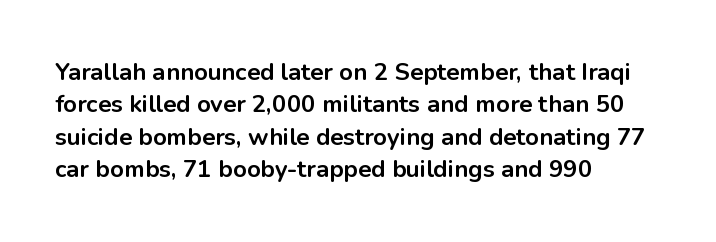
Whoever set this chose a conventional vertical rhythm. Emphasis by weight is at full strength: bold. The setting favours the left margin, as ordinary paragraphs usually do. Glance below the letters and you will spot only blank space. Rendered with straight, roman letterforms.
